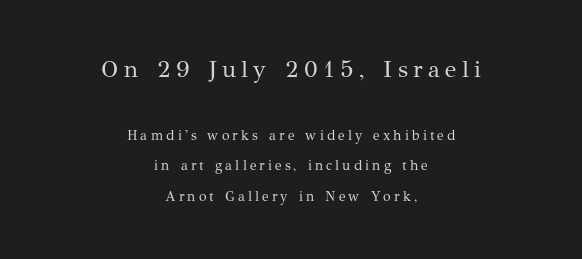
Spacing between characters has been opened up far beyond the box default. Reading down the block, each line starts at a different indent, mirrored at its end. Block one is the big one; block two sits smaller underneath. The rendering uses a large line-height, opening up the rows. Only glyphs here, with clear space below each row.
